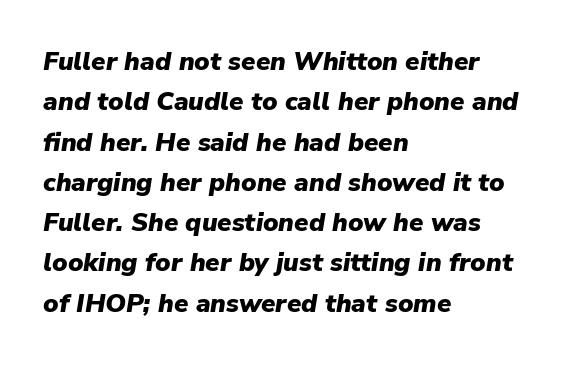
The image shows 26 px bold type, italic (leaning right); set left-aligned, normal line spacing (1.55x), normal letter spacing, not underlined.
